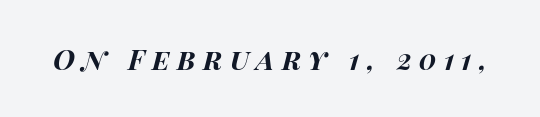
The image shows 28 px bold, wide type, italic (leaning right); set unusually wide letter spacing (+0.26 em), not underlined; high stroke contrast and a large x-height.
